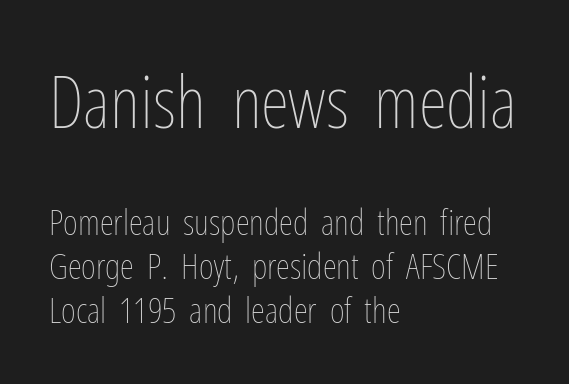
{"italic": "no", "bold": "no", "weight": "thin", "width": "condensed", "stroke_contrast": "low", "x_height": "medium", "monospaced": "no", "underline": "no", "align": "left", "line_spacing_ratio": 1.22, "letter_spacing": "normal", "letter_spacing_em": 0.0, "larger_block": "first", "size_ratio": 2.03, "glyph_px": 73}
